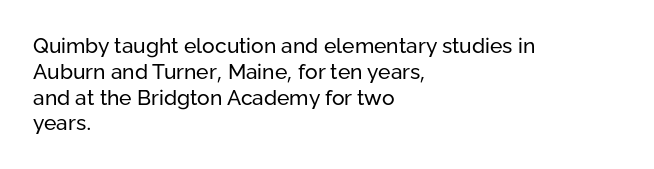
{"italic": "no", "bold": "no", "underline": "no", "align": "left", "line_spacing_ratio": 1.23, "letter_spacing": "normal", "letter_spacing_em": 0.0, "glyph_px": 21}
